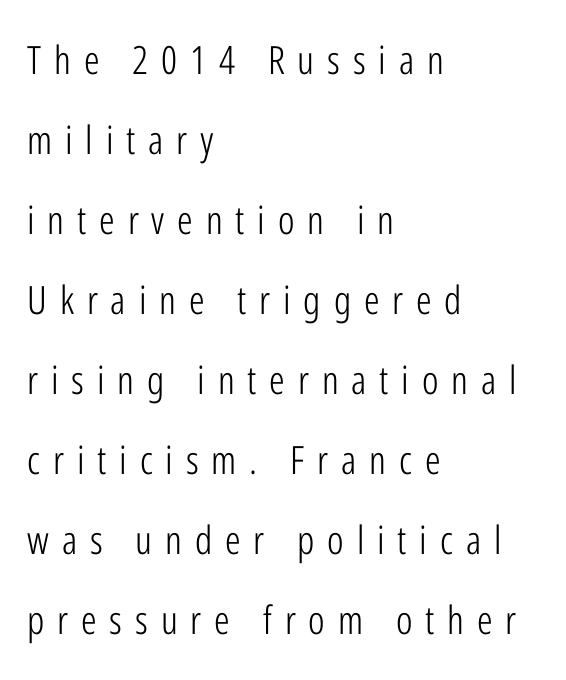
Q: Is the text bold? A: No.
Q: Is the text italic (slanted)? A: No, it is upright.
Q: Is the typeface a serif or a sans-serif typeface? A: Sans-serif.
Q: Is the text underlined? A: No.
Q: How is the paragraph aligned? A: Left-aligned.
Q: Is the spacing between letters normal or unusually wide? A: Unusually wide.
Q: Is the spacing between lines tight, normal or loose? A: Loose.
Q: Width (condensed, normal, or wide)? A: Condensed.
Q: Stroke contrast? A: Low.
Q: x-height? A: Medium.
Q: Monospaced? A: No.
